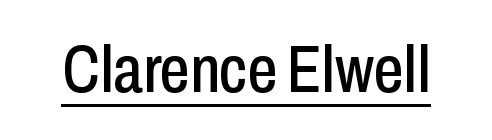
Nobody touched the tracking dial on this one. The text was rendered using a sans face with plain stroke endings. These lines were composed using upright roman letters. Think of a printed novel: that variable character pitch is what you see here. Compared with undecorated copy, this sample adds a rule below the words.
